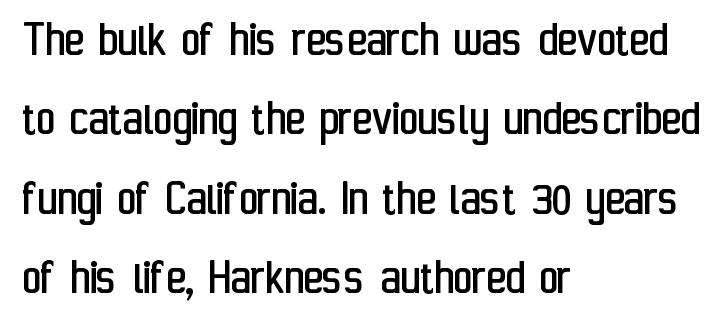
{"serif": "no", "italic": "no", "bold": "no", "weight": "regular", "width": "condensed", "stroke_contrast": "low", "x_height": "medium", "monospaced": "no", "underline": "no", "align": "left", "line_spacing": "normal", "line_spacing_ratio": 1.5, "letter_spacing": "normal", "letter_spacing_em": 0.0, "glyph_px": 53}
